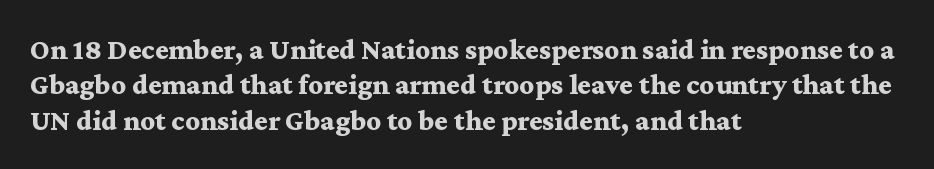
{"serif": "yes", "italic": "no", "bold": "yes", "weight": "bold", "width": "wide", "stroke_contrast": "medium", "x_height": "medium", "monospaced": "no", "underline": "no", "align": "left", "line_spacing_ratio": 1.22, "letter_spacing": "normal", "letter_spacing_em": 0.0, "glyph_px": 29}
